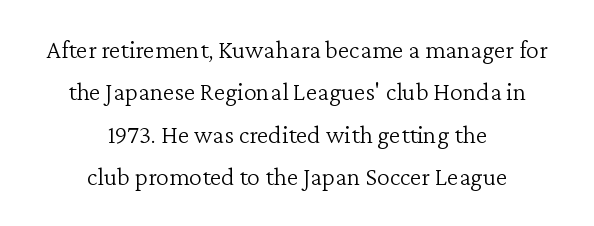
Q: Is the text bold? A: No.
Q: Is the text italic (slanted)? A: No, it is upright.
Q: Is the text underlined? A: No.
Q: How is the paragraph aligned? A: Centered.
Q: Is the spacing between letters normal or unusually wide? A: Normal.
Q: Is the spacing between lines tight, normal or loose? A: Normal.
